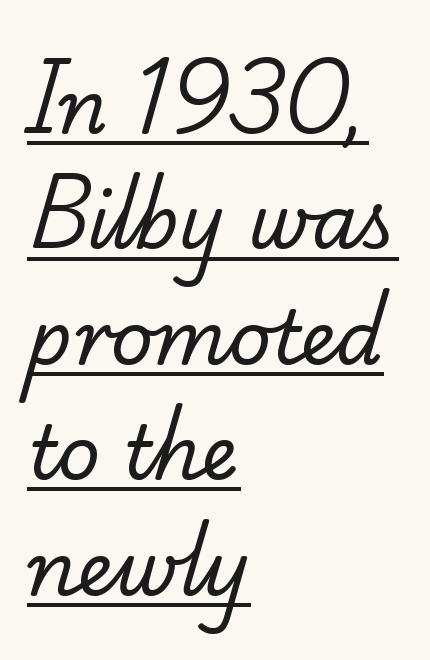
{"bold": "no", "weight": "regular", "width": "normal", "stroke_contrast": "low", "x_height": "small", "monospaced": "no", "underline": "yes", "align": "left", "line_spacing": "normal", "line_spacing_ratio": 1.56, "letter_spacing": "normal", "letter_spacing_em": 0.0, "glyph_px": 74}
